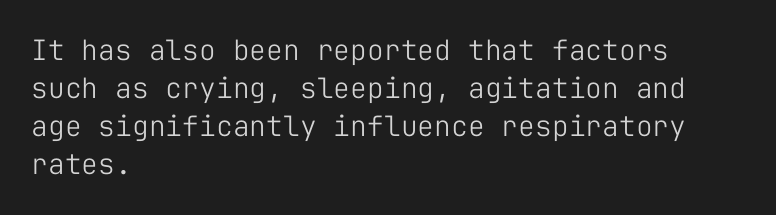
{"serif": "no", "italic": "no", "bold": "no", "weight": "light", "width": "normal", "stroke_contrast": "low", "x_height": "medium", "monospaced": "yes", "underline": "no", "align": "left", "line_spacing": "normal", "line_spacing_ratio": 1.36, "letter_spacing": "normal", "letter_spacing_em": 0.0, "glyph_px": 28}
